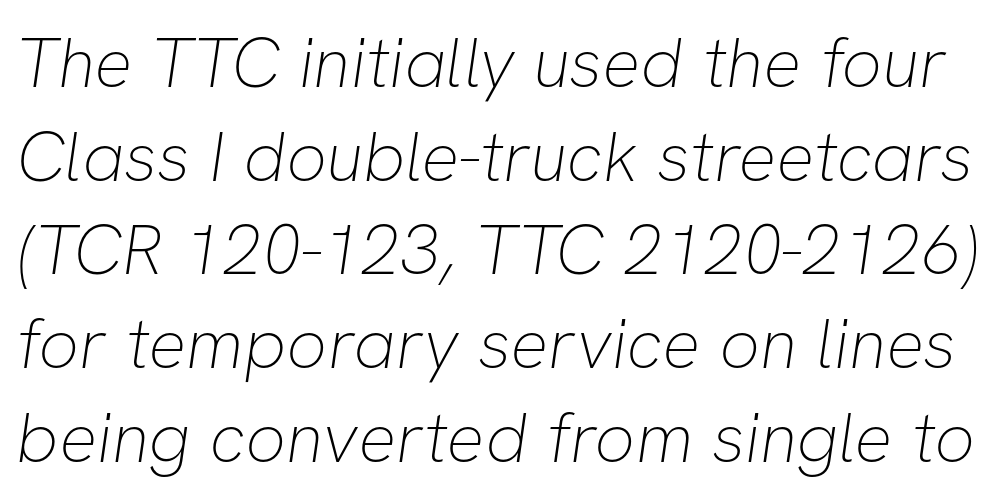
{"serif": "no", "bold": "no", "weight": "thin", "width": "normal", "stroke_contrast": "low", "x_height": "medium", "monospaced": "no", "underline": "no", "line_spacing": "normal", "line_spacing_ratio": 1.32, "letter_spacing": "normal", "letter_spacing_em": 0.0, "glyph_px": 71}
